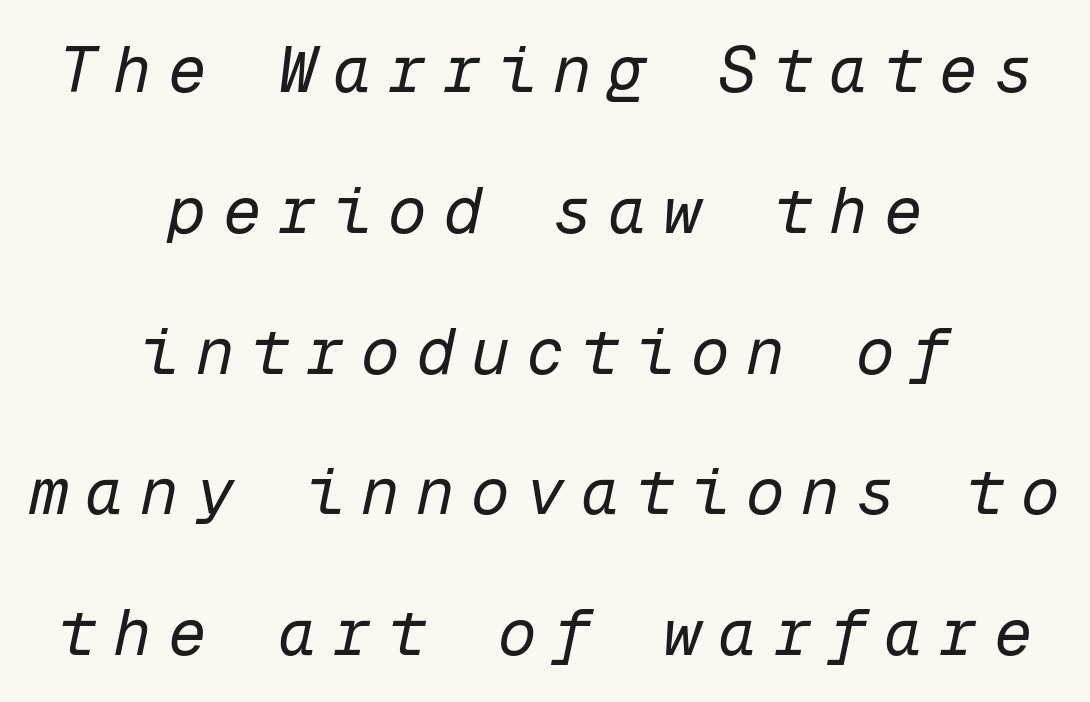
{"italic": "yes", "lean": "right", "slant_degrees": 12, "bold": "no", "weight": "regular", "width": "normal", "stroke_contrast": "low", "x_height": "medium", "monospaced": "yes", "underline": "no", "align": "center", "line_spacing": "loose", "line_spacing_ratio": 2.2, "letter_spacing": "wide", "letter_spacing_em": 0.26, "glyph_px": 64}
